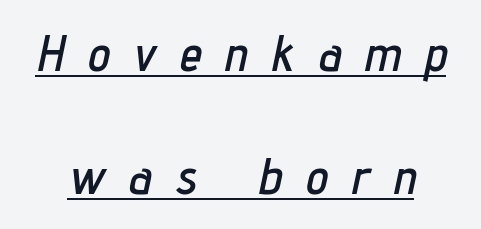
The image shows 50 px condensed type, italic (leaning right); set loose line spacing (2.47x), unusually wide letter spacing (+0.48 em), underlined; low stroke contrast and a medium x-height.
